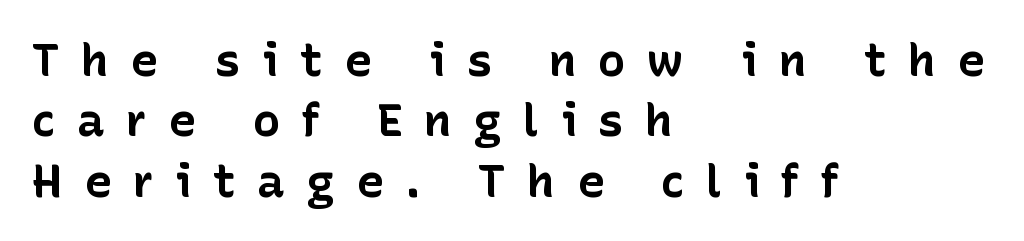
The image shows 46 px bold sans-serif type, upright; set left-aligned, normal line spacing (1.31x), unusually wide letter spacing (+0.47 em), not underlined; low stroke contrast and a medium x-height.
